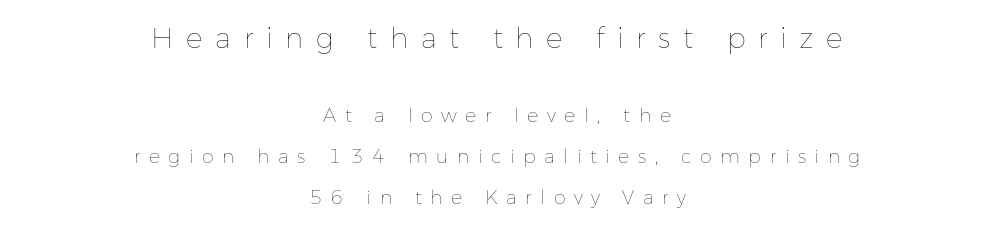
The typesetter chose a symmetrical, centered arrangement here. In terms of posture, this sample is upright. Note the varied advance widths — an 'i' is clearly narrower than an 'm'. Stroke thickness stays within the range of a standard reading face or lighter. Loosely led — the rows are spread out.
